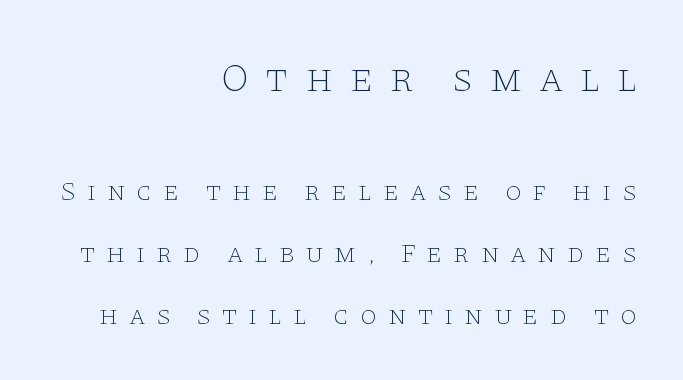
{"serif": "yes", "italic": "no", "bold": "no", "weight": "thin", "width": "wide", "stroke_contrast": "low", "x_height": "large", "monospaced": "no", "underline": "no", "align": "right", "line_spacing": "loose", "line_spacing_ratio": 2.3, "letter_spacing": "wide", "letter_spacing_em": 0.39, "larger_block": "first", "size_ratio": 1.48, "glyph_px": 40}
